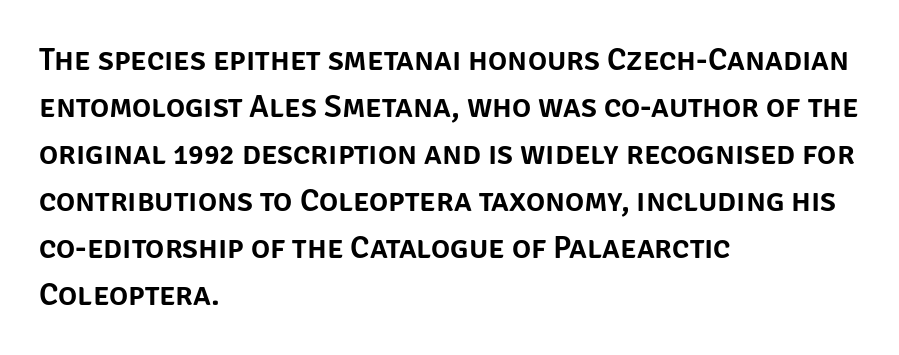
{"serif": "no", "italic": "no", "width": "normal", "stroke_contrast": "low", "x_height": "large", "monospaced": "no", "underline": "no", "align": "left", "line_spacing": "normal", "line_spacing_ratio": 1.47, "letter_spacing": "normal", "letter_spacing_em": 0.0, "glyph_px": 32}
